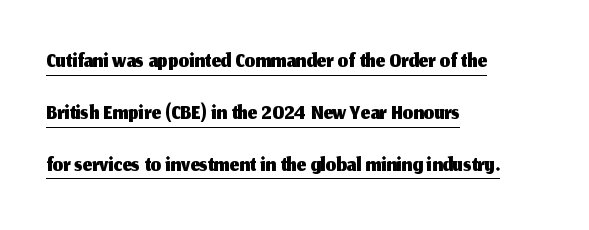
Q: Is the text italic (slanted)? A: No, it is upright.
Q: Is the typeface a serif or a sans-serif typeface? A: Sans-serif.
Q: Is the text underlined? A: Yes.
Q: How is the paragraph aligned? A: Left-aligned.
Q: Is the spacing between letters normal or unusually wide? A: Normal.
Q: Is the spacing between lines tight, normal or loose? A: Normal.
Q: Width (condensed, normal, or wide)? A: Normal.
Q: Stroke contrast? A: Medium.
Q: x-height? A: Medium.
Q: Monospaced? A: No.
